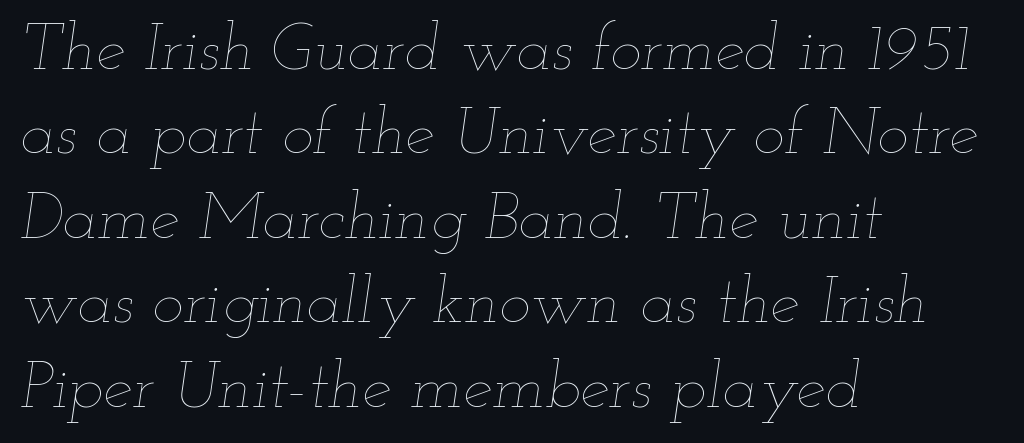
{"italic": "yes", "lean": "right", "slant_degrees": 12, "bold": "no", "weight": "thin", "width": "wide", "stroke_contrast": "low", "x_height": "small", "monospaced": "no", "underline": "no", "align": "left", "line_spacing": "normal", "line_spacing_ratio": 1.28, "letter_spacing": "normal", "letter_spacing_em": 0.0, "glyph_px": 66}
